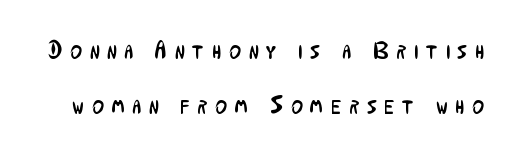
Q: Is the text bold? A: No.
Q: Is the text italic (slanted)? A: No, it is upright.
Q: Is the text underlined? A: No.
Q: Is the spacing between letters normal or unusually wide? A: Unusually wide.
Q: Is the spacing between lines tight, normal or loose? A: Loose.
